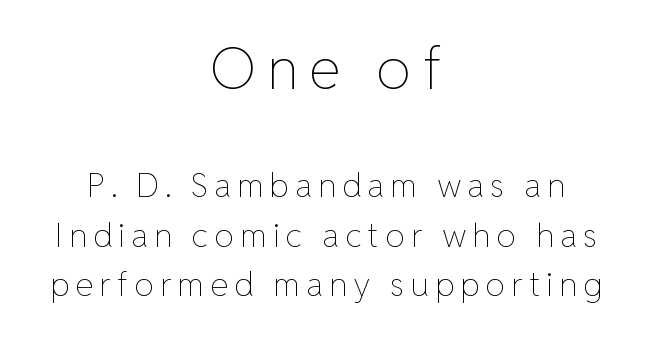
Q: Is the text bold? A: No.
Q: Is the text italic (slanted)? A: No, it is upright.
Q: Is the text underlined? A: No.
Q: How is the paragraph aligned? A: Centered.
Q: Is the spacing between lines tight, normal or loose? A: Normal.
Q: Which block of text is set in a larger size, the first (top) or the second (bottom)? A: The first (top) one.
Q: Width (condensed, normal, or wide)? A: Normal.
Q: Stroke contrast? A: Low.
Q: x-height? A: Medium.
Q: Monospaced? A: No.
